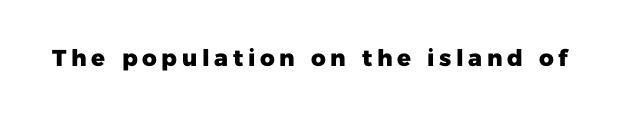
Q: Is the text bold? A: Yes.
Q: Is the text italic (slanted)? A: No, it is upright.
Q: Is the text underlined? A: No.
Q: Is the spacing between letters normal or unusually wide? A: Unusually wide.
